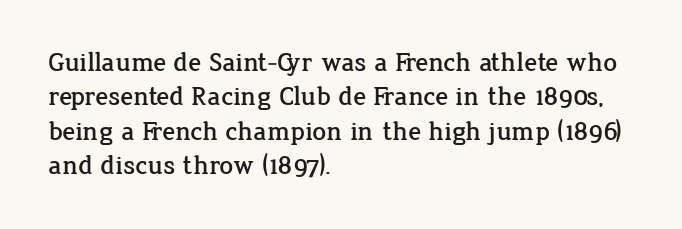
Do the letters lean? They stand straight. Lines of text with bare space underneath. The passage shown stacks its lines at a standard gap. Casual observation: everything's shoved over to the left.
